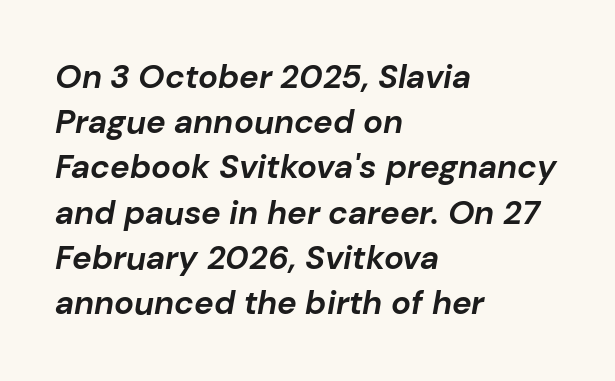
The image shows 33 px bold type, italic (leaning right); set left-aligned, normal line spacing (1.37x), normal letter spacing, not underlined; low stroke contrast and a medium x-height.
